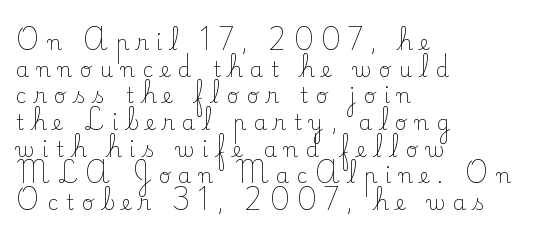
{"italic": "no", "bold": "no", "underline": "no", "align": "left", "line_spacing": "normal", "line_spacing_ratio": 1.27, "letter_spacing": "wide", "letter_spacing_em": 0.36, "glyph_px": 21}
